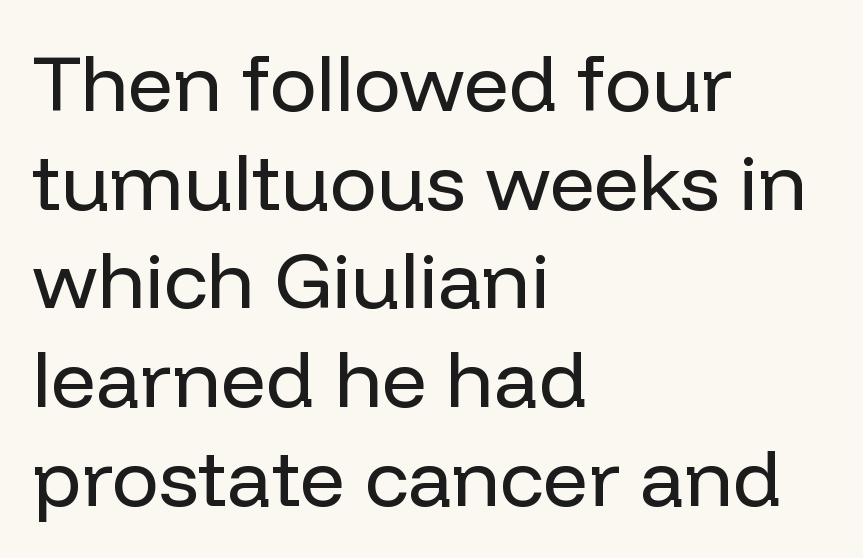
Q: Is the text bold? A: No.
Q: Is the text italic (slanted)? A: No, it is upright.
Q: Is the typeface a serif or a sans-serif typeface? A: Sans-serif.
Q: Is the text underlined? A: No.
Q: How is the paragraph aligned? A: Left-aligned.
Q: Is the spacing between letters normal or unusually wide? A: Normal.
Q: Is the spacing between lines tight, normal or loose? A: Normal.
Q: Width (condensed, normal, or wide)? A: Normal.
Q: Stroke contrast? A: Low.
Q: x-height? A: Medium.
Q: Monospaced? A: No.
